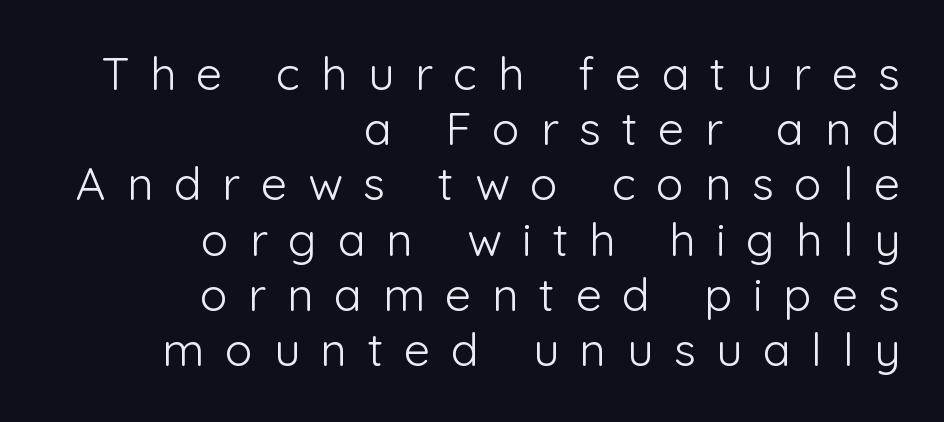
A clean baseline with only descenders dipping below it. The ragged edge is on the left, which tells us the setting is flush right. The letterforms stand isolated, each surrounded by extra space. A roman cut, with each character standing at attention. The letters advance in unequal steps, a hallmark of proportional type.
